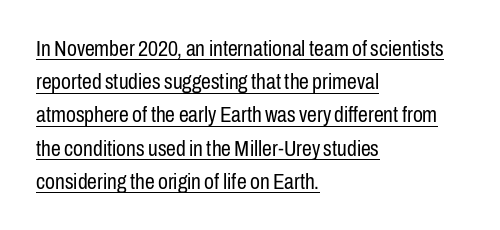
The image shows 22 px text type, upright; set left-aligned, normal line spacing (1.51x), normal letter spacing, underlined.
